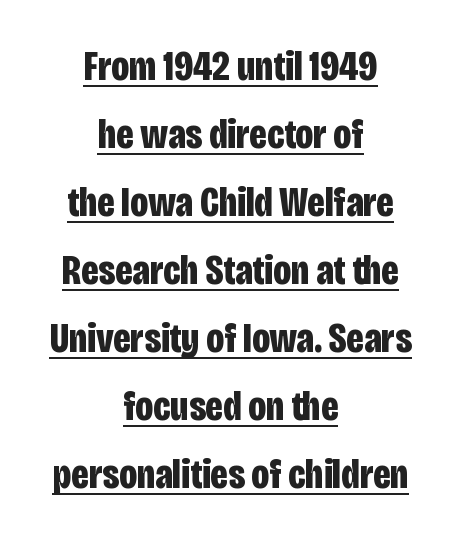
Is this a fixed-width face? No — the glyphs have proportional, varying widths. Compared with a flush-left layout, this one balances lines on the center instead. The line texture is even and compact thanks to regular tracking. Serif or sans? Sans — the stroke terminals are bare. Underlining? Definitely there. Horizontal bands of white between lines are of average thickness.
